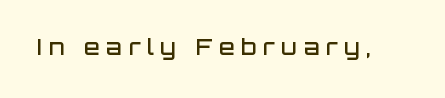
Q: Is the text bold? A: Semi-bold.
Q: Is the text italic (slanted)? A: No, it is upright.
Q: Is the text underlined? A: No.
Q: Is the spacing between letters normal or unusually wide? A: Unusually wide.
